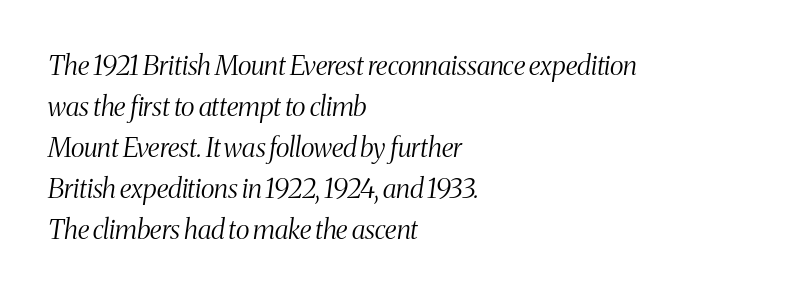
Q: Is the text bold? A: No.
Q: Is the text italic (slanted)? A: Yes, it leans right by about 8 degrees.
Q: Is the text underlined? A: No.
Q: How is the paragraph aligned? A: Left-aligned.
Q: Is the spacing between letters normal or unusually wide? A: Normal.
Q: Is the spacing between lines tight, normal or loose? A: Normal.
